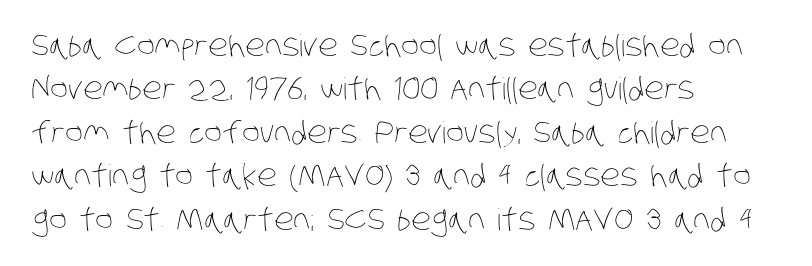
Q: Is the text bold? A: No.
Q: Is the text underlined? A: No.
Q: How is the paragraph aligned? A: Left-aligned.
Q: Is the spacing between letters normal or unusually wide? A: Normal.
Q: Is the spacing between lines tight, normal or loose? A: Normal.
Q: Width (condensed, normal, or wide)? A: Condensed.
Q: Stroke contrast? A: Low.
Q: x-height? A: Large.
Q: Monospaced? A: No.
